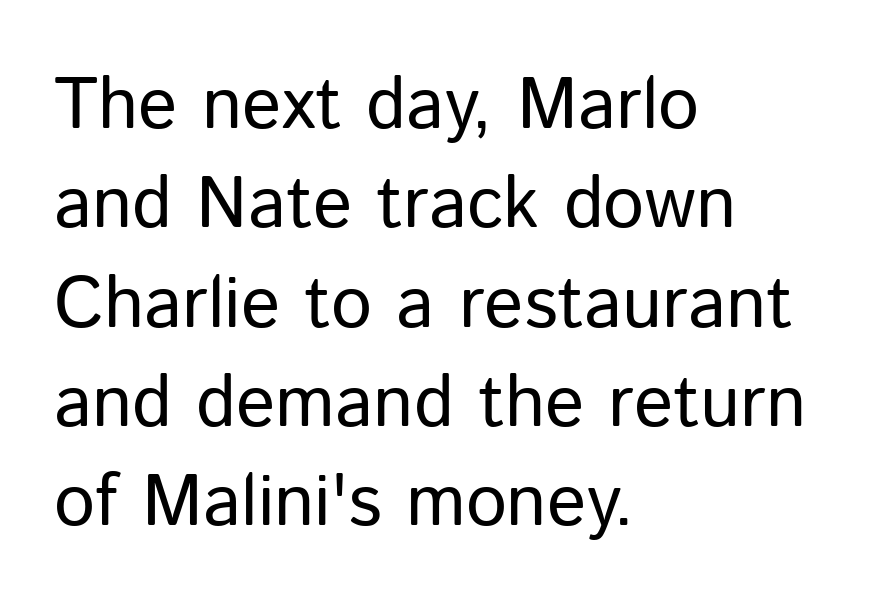
{"serif": "no", "italic": "no", "bold": "no", "weight": "regular", "width": "normal", "stroke_contrast": "low", "x_height": "medium", "monospaced": "no", "underline": "no", "align": "left", "line_spacing": "normal", "line_spacing_ratio": 1.36, "letter_spacing": "normal", "letter_spacing_em": 0.0, "glyph_px": 73}
